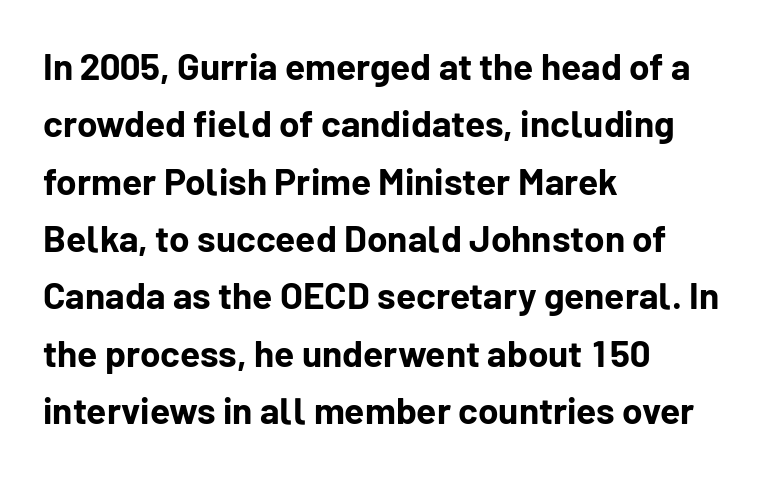
{"serif": "no", "italic": "no", "bold": "yes", "weight": "bold", "width": "normal", "stroke_contrast": "low", "x_height": "medium", "monospaced": "no", "underline": "no", "align": "left", "line_spacing": "normal", "line_spacing_ratio": 1.55, "letter_spacing": "normal", "letter_spacing_em": 0.0, "glyph_px": 37}
